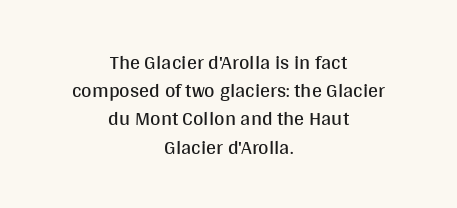
The image shows 20 px text type, upright; set centered, normal line spacing (1.41x), normal letter spacing, not underlined.
